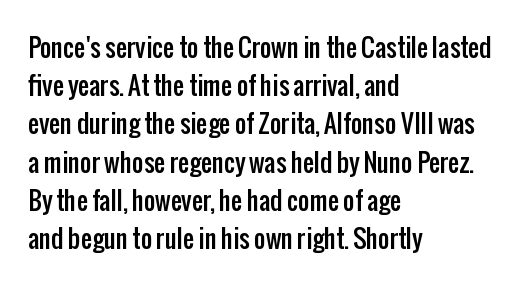
Q: Is the text italic (slanted)? A: No, it is upright.
Q: Is the text underlined? A: No.
Q: How is the paragraph aligned? A: Left-aligned.
Q: Is the spacing between letters normal or unusually wide? A: Normal.
Q: Is the spacing between lines tight, normal or loose? A: Normal.
